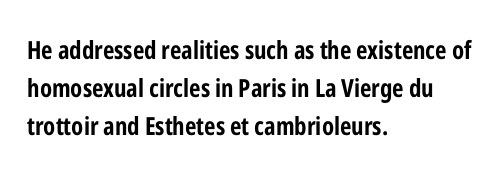
The image shows 25 px bold type, upright; set left-aligned, normal line spacing (1.52x), normal letter spacing, not underlined.
